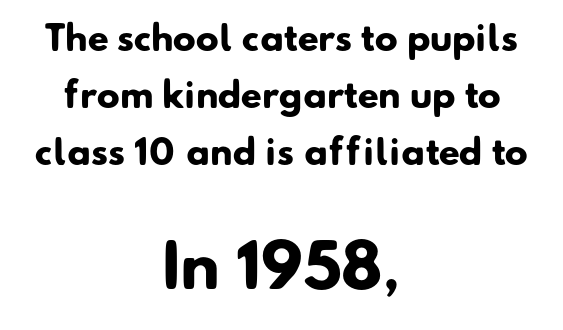
The image shows 60 px heavy sans-serif type; set centered, normal line spacing (1.68x), normal letter spacing, not underlined; the second (bottom) block is 1.76x larger; low stroke contrast and a small x-height.
